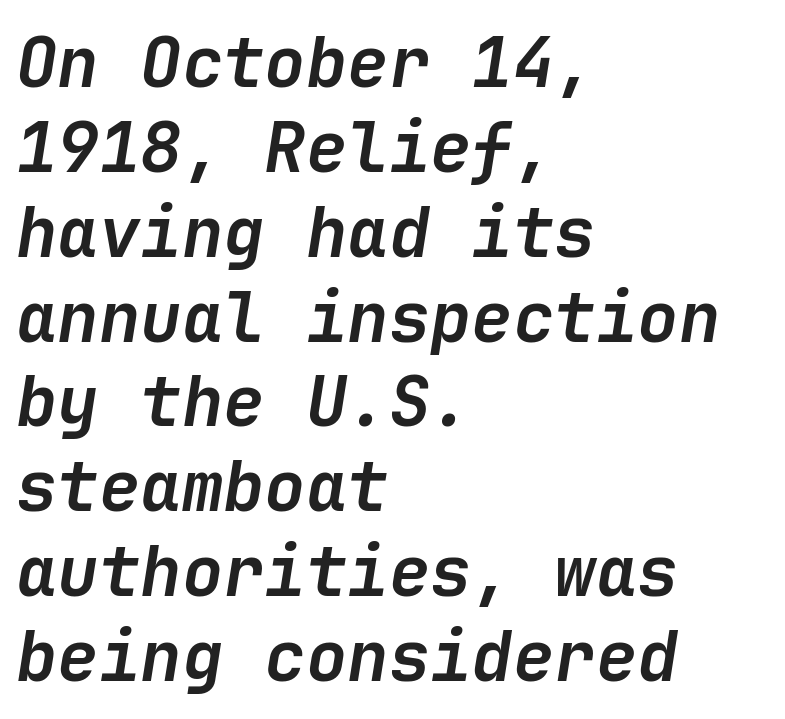
The image shows 69 px semibold type, italic (leaning right); set left-aligned, line spacing 1.23x, normal letter spacing, not underlined; low stroke contrast and a medium x-height.
